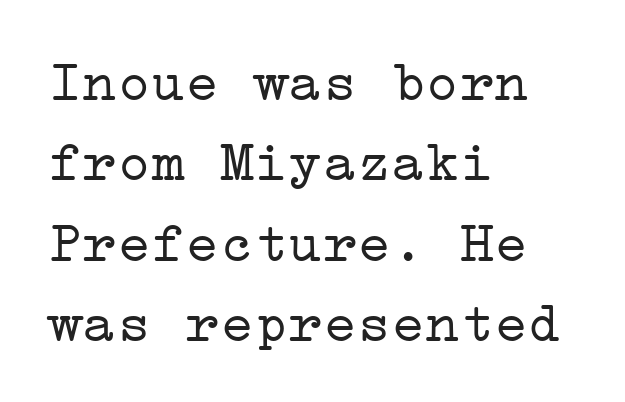
The face looks like a standard text weight, possibly lighter. Lines of text with bare space underneath. The ragged edge is on the right, which tells us the setting is flush left. The specimen reads as upright at a glance.
